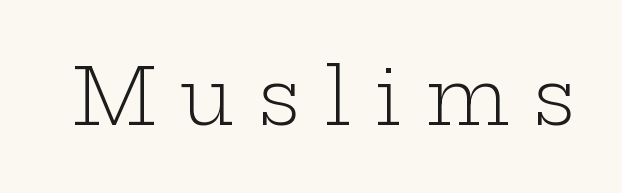
The image shows 78 px light, wide serif type, upright; set unusually wide letter spacing (+0.3 em), not underlined; low stroke contrast and a medium x-height.
